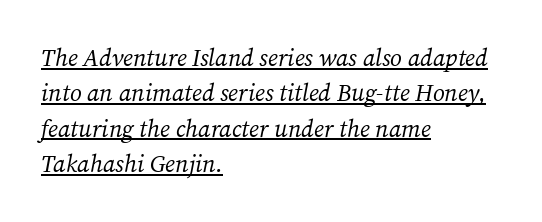
{"italic": "yes", "lean": "right", "slant_degrees": 12, "bold": "no", "underline": "yes", "align": "left", "line_spacing": "normal", "line_spacing_ratio": 1.47, "letter_spacing": "normal", "letter_spacing_em": 0.0, "glyph_px": 24}
